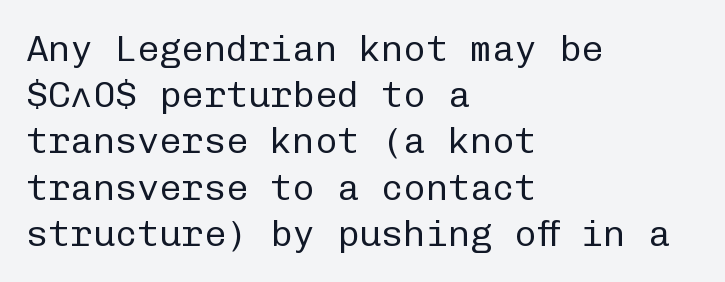
Q: Is the text bold? A: No.
Q: Is the text italic (slanted)? A: No, it is upright.
Q: Is the typeface a serif or a sans-serif typeface? A: Sans-serif.
Q: Is the text underlined? A: No.
Q: How is the paragraph aligned? A: Left-aligned.
Q: Is the spacing between letters normal or unusually wide? A: Normal.
Q: Is the spacing between lines tight, normal or loose? A: Normal.
Q: Width (condensed, normal, or wide)? A: Normal.
Q: Stroke contrast? A: Low.
Q: x-height? A: Medium.
Q: Monospaced? A: Yes.
